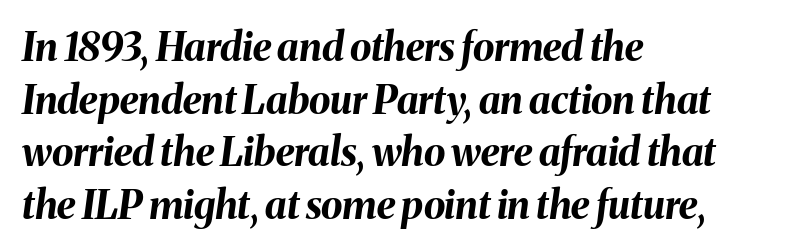
Q: Is the text bold? A: Yes.
Q: Is the text italic (slanted)? A: Yes, it leans right by about 8 degrees.
Q: Is the text underlined? A: No.
Q: How is the paragraph aligned? A: Left-aligned.
Q: Is the spacing between letters normal or unusually wide? A: Normal.
Q: Is the spacing between lines tight, normal or loose? A: Normal.
Q: Width (condensed, normal, or wide)? A: Normal.
Q: Stroke contrast? A: Medium.
Q: x-height? A: Medium.
Q: Monospaced? A: No.
